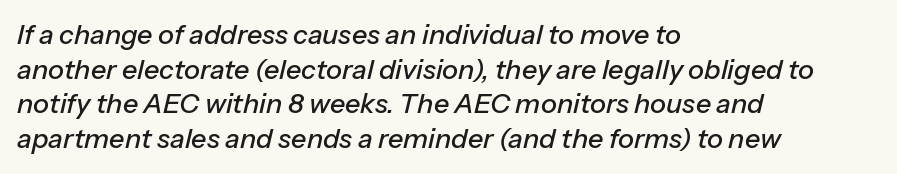
The glyphs look as if they've been sheared to an angle. No word sits above an underline. Is the block centered? No — it sits flush against the left margin. Does extra space separate the letters? No, they use regular spacing. A typesetter would call this leading conventional body-copy spacing.
